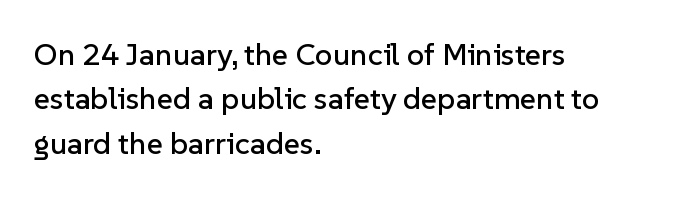
{"serif": "no", "italic": "no", "width": "normal", "stroke_contrast": "low", "x_height": "medium", "monospaced": "no", "underline": "no", "align": "left", "line_spacing": "normal", "line_spacing_ratio": 1.43, "letter_spacing": "normal", "letter_spacing_em": 0.0, "glyph_px": 31}
